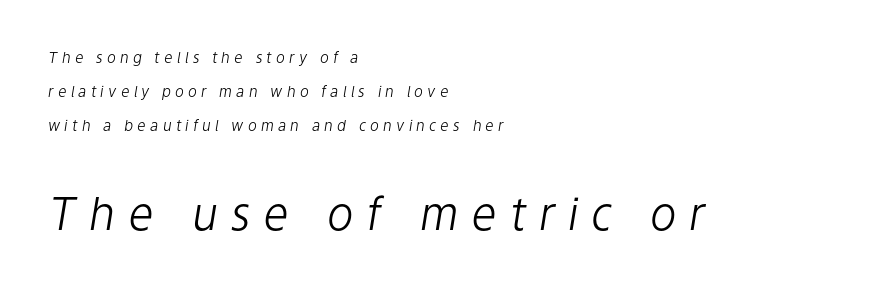
The image shows 45 px light type, italic (leaning right); set left-aligned, loose line spacing (2.27x), unusually wide letter spacing (+0.28 em), not underlined; the second (bottom) block is 3.0x larger; low stroke contrast and a medium x-height.
